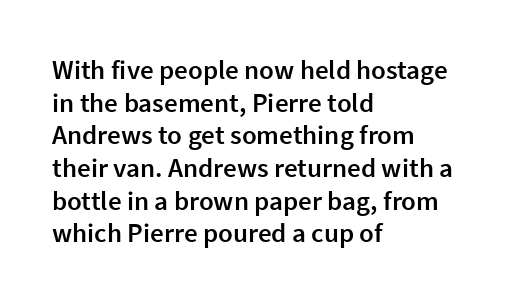
The image shows 27 px text type, upright; set left-aligned, line spacing 1.21x, normal letter spacing, not underlined.
